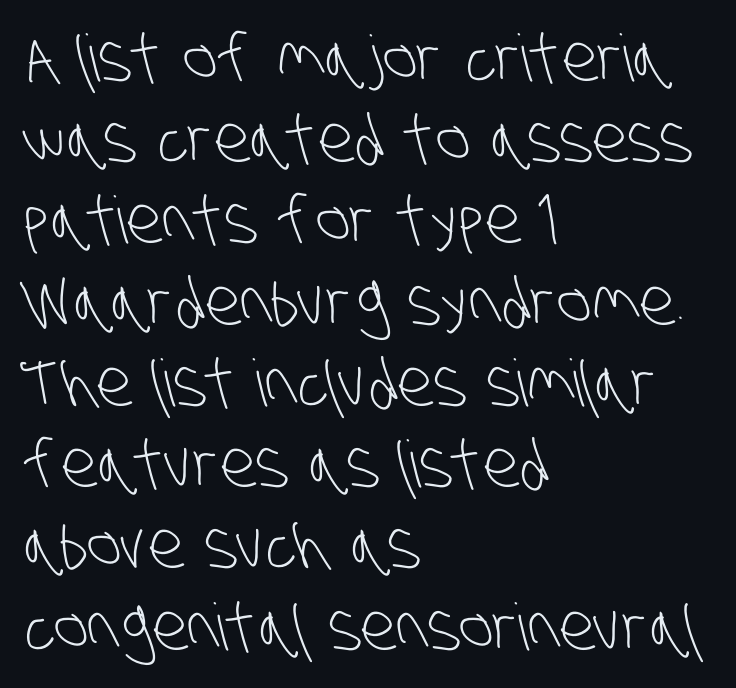
This sample keeps an unexceptional amount of space between lines. Glyph-to-glyph distance matches everyday printed text. The font is comparable to plain body text, perhaps lighter. The compositor pushed each line to the left boundary.
